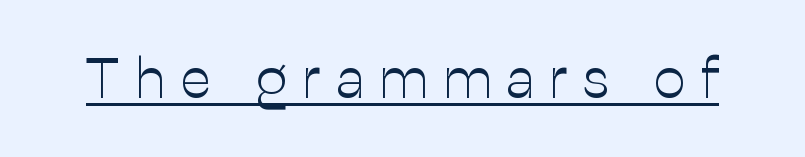
The type sits square on the baseline with zero lean. Notice how a bar underscores the lettering throughout. The letters advance in unequal steps, a hallmark of proportional type. Loose tracking; the words dissolve into strings of separated letters. Heaviness? Minimal to ordinary, like unemphasized prose.
